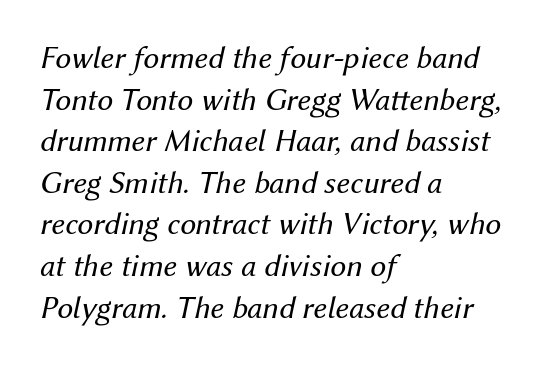
Q: Is the text bold? A: No.
Q: Is the text italic (slanted)? A: Yes, it leans right by about 12 degrees.
Q: Is the text underlined? A: No.
Q: How is the paragraph aligned? A: Left-aligned.
Q: Is the spacing between letters normal or unusually wide? A: Normal.
Q: Is the spacing between lines tight, normal or loose? A: Normal.
Q: Width (condensed, normal, or wide)? A: Normal.
Q: Stroke contrast? A: Medium.
Q: x-height? A: Medium.
Q: Monospaced? A: No.
